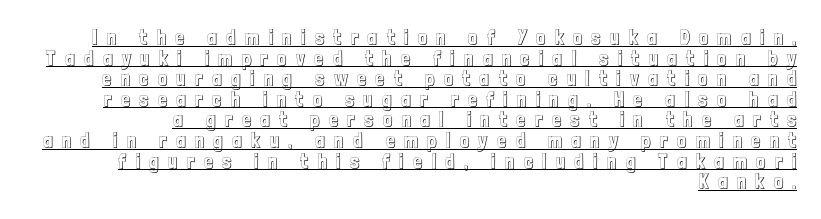
Is there much room between lines? No — they nearly touch. What stands out about the letter spacing? Its width — letters are far apart. Horizontal alignment here is rightward, an uncommon choice for prose. Somebody hit Ctrl+U on this one — the words are underlined. Unlike italic type, these characters show no tilt at all.
